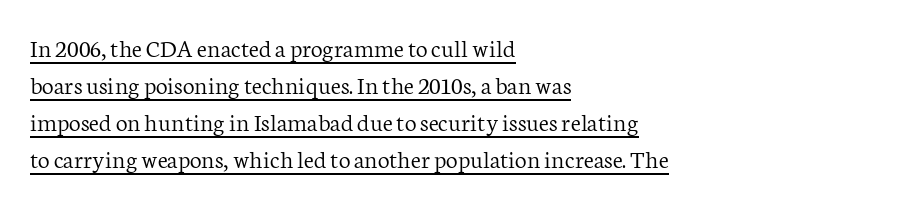
These lines were composed using upright roman letters. Check the space under the baseline: a stroke is drawn there. The line texture is even and compact thanks to regular tracking. In terms of leading, this rendering sits right in the middle. A classic flush-left, rag-right setting is used for this passage. These glyphs show unthickened strokes, regular width or finer.
